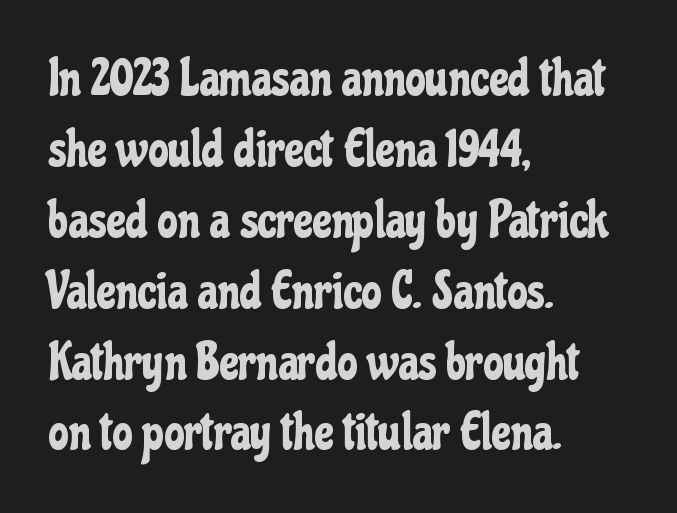
Layout note: lines flush left. Look at the tracking — it's just the regular setting, nothing added. Varying glyph widths throughout — classic text-font behaviour. The text was rendered using a sans face with plain stroke endings.
